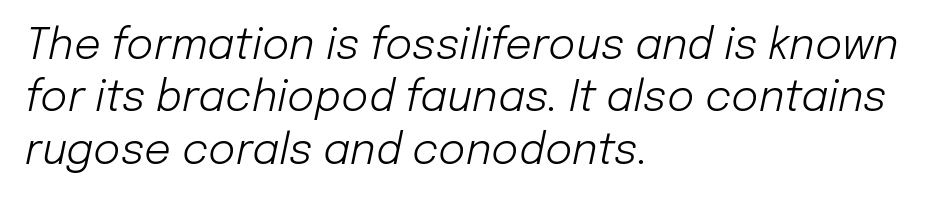
Q: Is the text bold? A: No.
Q: Is the text italic (slanted)? A: Yes, it leans right by about 12 degrees.
Q: Is the text underlined? A: No.
Q: How is the paragraph aligned? A: Left-aligned.
Q: Is the spacing between letters normal or unusually wide? A: Normal.
Q: Is the spacing between lines tight, normal or loose? A: Normal.
Q: Width (condensed, normal, or wide)? A: Normal.
Q: Stroke contrast? A: Low.
Q: x-height? A: Medium.
Q: Monospaced? A: No.
